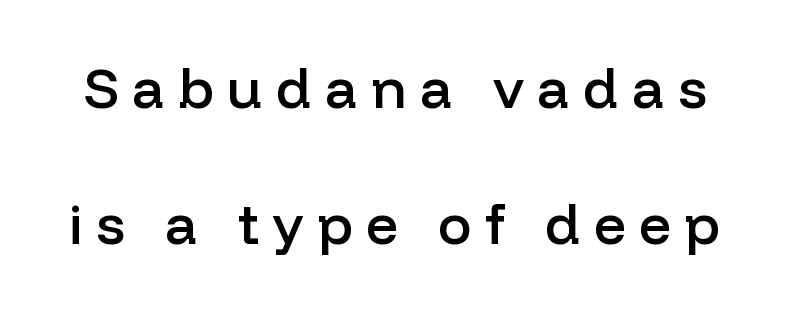
Is this a sans? Yes — the strokes have no serifs. The letters advance in unequal steps, a hallmark of proportional type. The gap between lines stays unmarked. The letters are spread apart with noticeably loose tracking.
